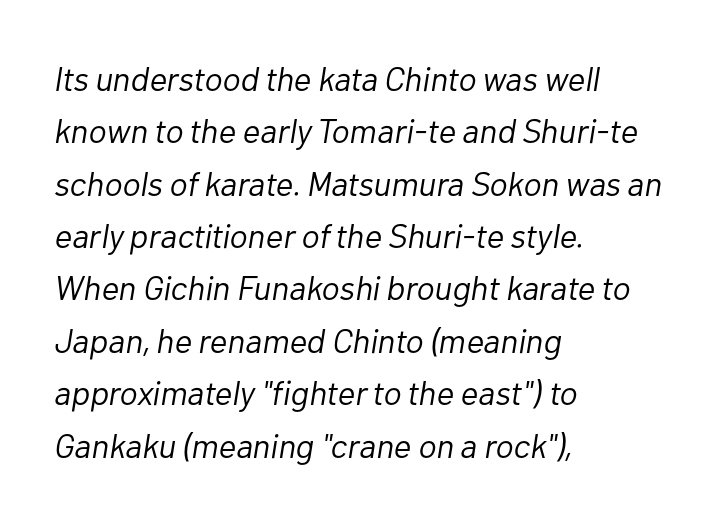
The image shows 34 px light type, italic (leaning right); set left-aligned, normal line spacing (1.54x), normal letter spacing, not underlined; low stroke contrast and a medium x-height.
